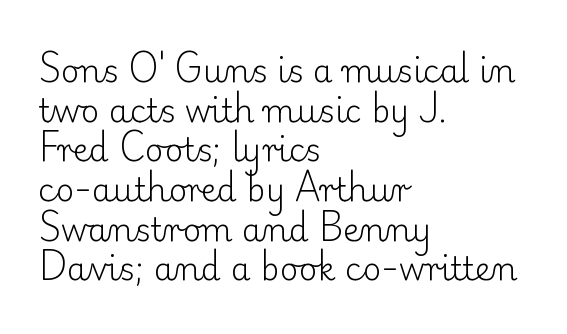
Q: Is the text bold? A: No.
Q: Is the text italic (slanted)? A: No, it is upright.
Q: Is the text underlined? A: No.
Q: How is the paragraph aligned? A: Left-aligned.
Q: Is the spacing between letters normal or unusually wide? A: Normal.
Q: Width (condensed, normal, or wide)? A: Normal.
Q: Stroke contrast? A: Low.
Q: x-height? A: Small.
Q: Monospaced? A: No.
